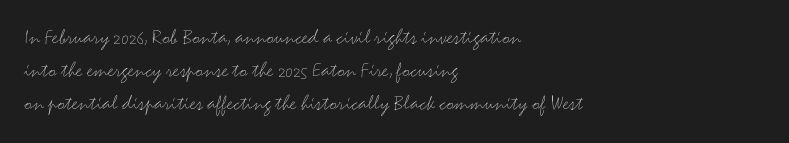
{"bold": "no", "underline": "no", "align": "left", "line_spacing": "normal", "line_spacing_ratio": 1.49, "letter_spacing": "normal", "letter_spacing_em": 0.0, "glyph_px": 22}
